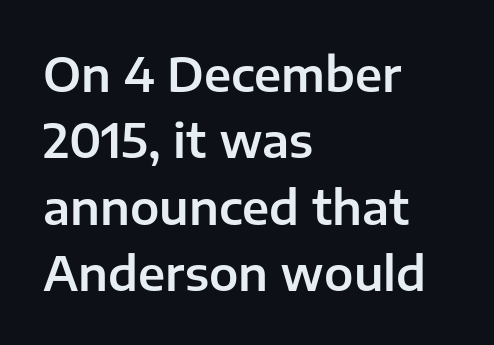
Words appear dense and cohesive because spacing is normal. The letters advance in unequal steps, a hallmark of proportional type. The vertical gap from one line to the next is medium. Serifs: no, the terminals of the letterforms are clean. It's the straight-up-and-down kind of type.
